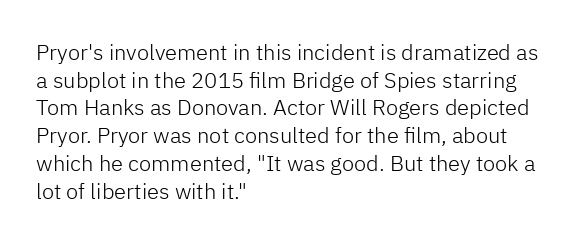
The image shows 22 px text type, upright; set left-aligned, normal line spacing (1.26x), normal letter spacing, not underlined.
